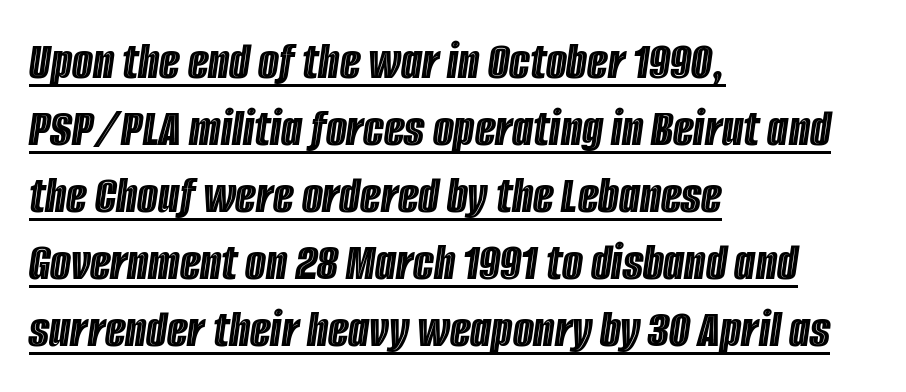
{"italic": "yes", "lean": "right", "slant_degrees": 8, "width": "condensed", "x_height": "large", "monospaced": "no", "underline": "yes", "align": "left", "line_spacing_ratio": 1.24, "letter_spacing": "normal", "letter_spacing_em": 0.0, "glyph_px": 54}
